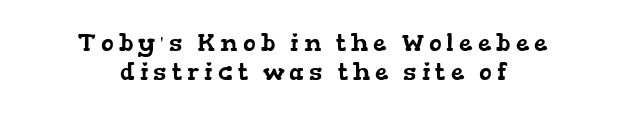
The image shows 24 px text type; set centered, line spacing 1.2x, unusually wide letter spacing (+0.21 em), not underlined.
